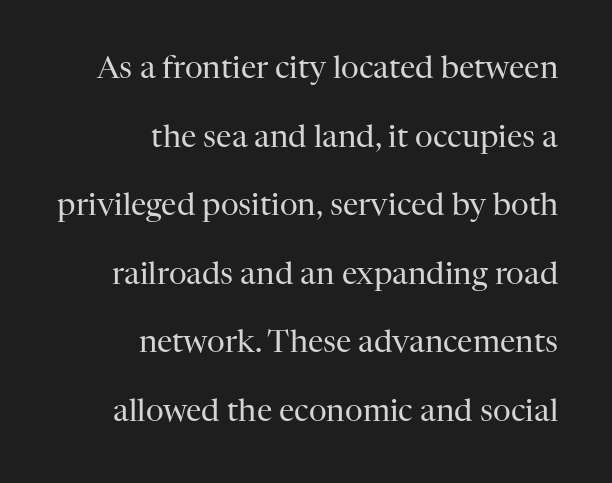
The image shows 31 px regular-weight serif type, upright; set right-aligned, loose line spacing (2.21x), normal letter spacing, not underlined; high stroke contrast and a medium x-height.
